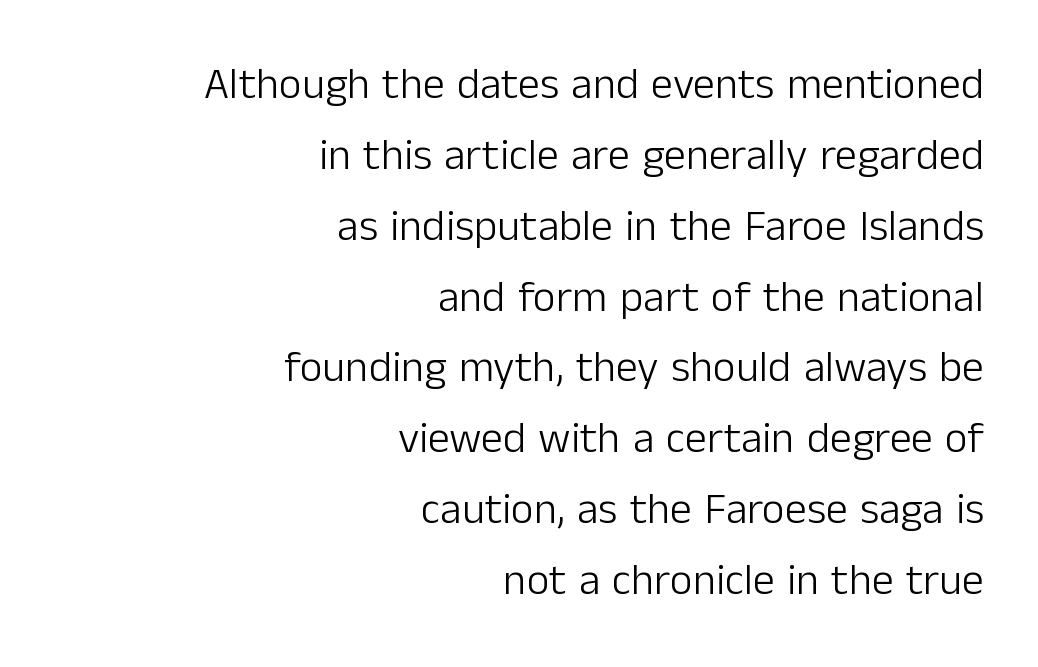
{"serif": "no", "italic": "no", "bold": "no", "weight": "light", "width": "normal", "stroke_contrast": "low", "x_height": "medium", "monospaced": "no", "underline": "no", "align": "right", "line_spacing": "normal", "line_spacing_ratio": 1.61, "letter_spacing": "normal", "letter_spacing_em": 0.0, "glyph_px": 44}
